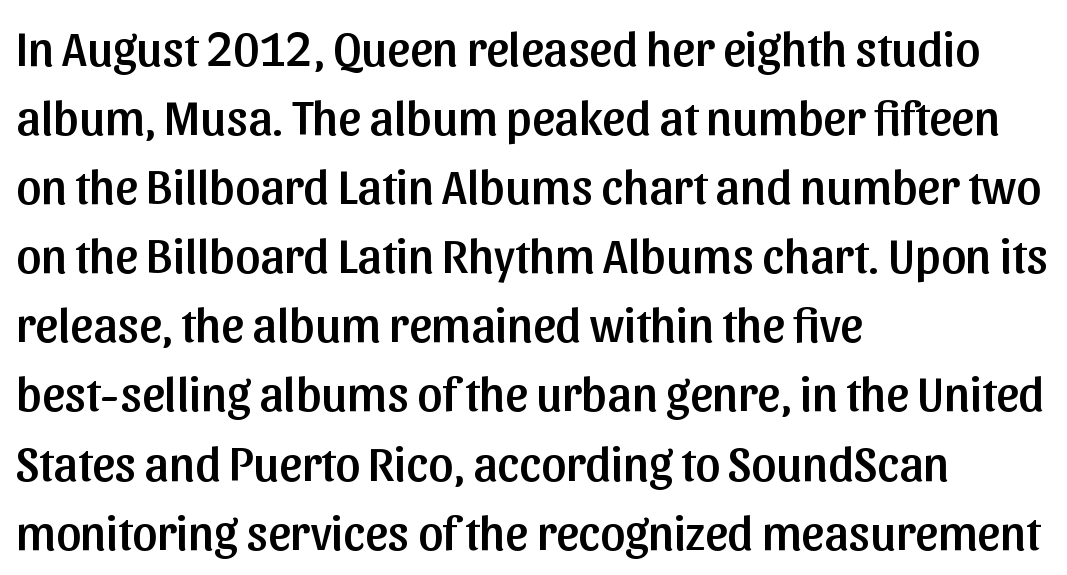
{"serif": "no", "italic": "no", "width": "normal", "stroke_contrast": "low", "x_height": "medium", "monospaced": "no", "underline": "no", "align": "left", "line_spacing": "normal", "line_spacing_ratio": 1.41, "letter_spacing": "normal", "letter_spacing_em": 0.0, "glyph_px": 49}
